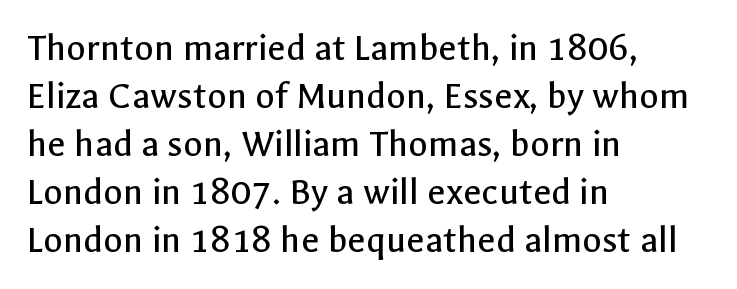
The image shows 40 px regular-weight sans-serif type, upright; set left-aligned, line spacing 1.2x, normal letter spacing, not underlined; a medium x-height.
